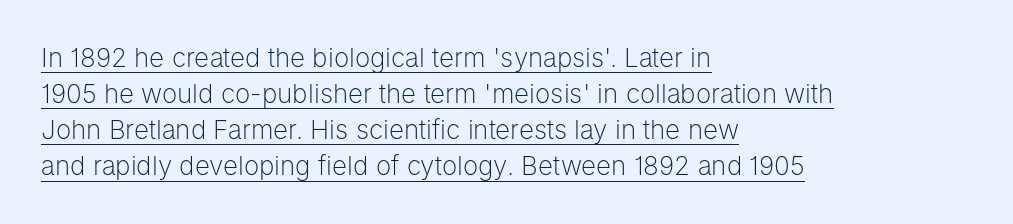
The image shows 26 px text type, upright; set left-aligned, normal line spacing (1.39x), normal letter spacing, underlined.
